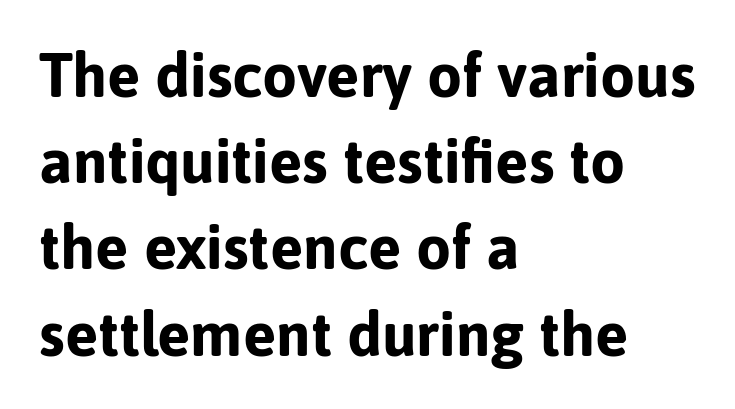
{"serif": "no", "italic": "no", "bold": "yes", "weight": "bold", "width": "normal", "stroke_contrast": "low", "x_height": "medium", "monospaced": "no", "underline": "no", "align": "left", "line_spacing": "normal", "line_spacing_ratio": 1.39, "letter_spacing": "normal", "letter_spacing_em": 0.0, "glyph_px": 62}
